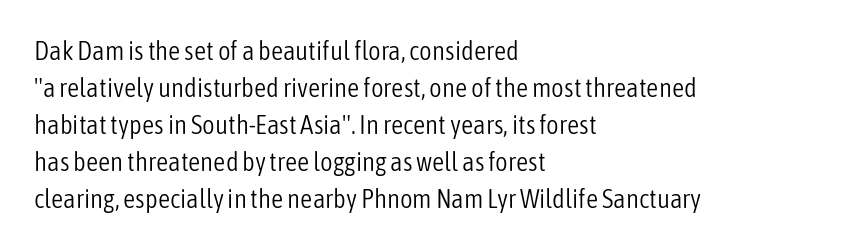
Reading down the block, your eye returns to a fixed left position each line. Tall strokes in this sample are plumb rather than angled. The rendering uses a moderate line-height, typical for paragraphs. This is not heavy type; no bold has been used. Any mark beneath the type? The region is blank. Each word holds together tightly as a unit, with standard inter-letter gaps.
